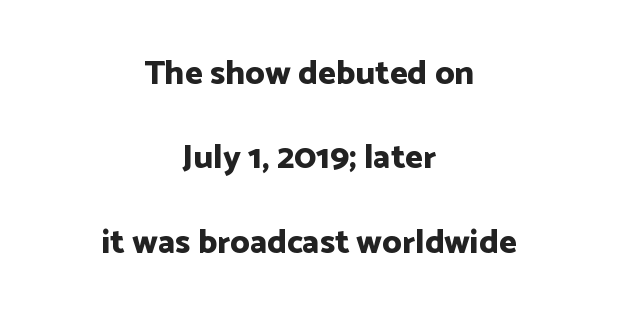
Is the type bold? Yes — the strokes are clearly thick and heavy. Descenders hang freely into open space. These lines keep a tight, regular rhythm from letter to letter. Reading down the block, each line starts at a different indent, mirrored at its end.
